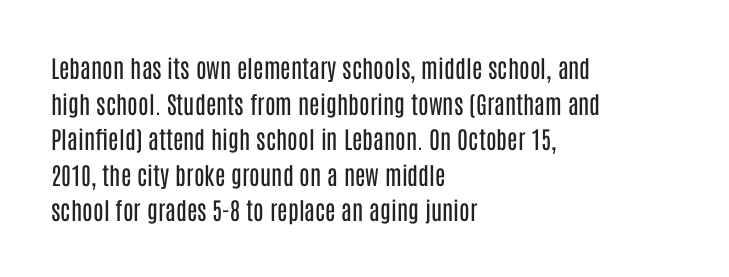
{"italic": "no", "bold": "no", "underline": "no", "align": "left", "line_spacing": "normal", "line_spacing_ratio": 1.48, "letter_spacing": "normal", "letter_spacing_em": 0.0, "glyph_px": 24}
